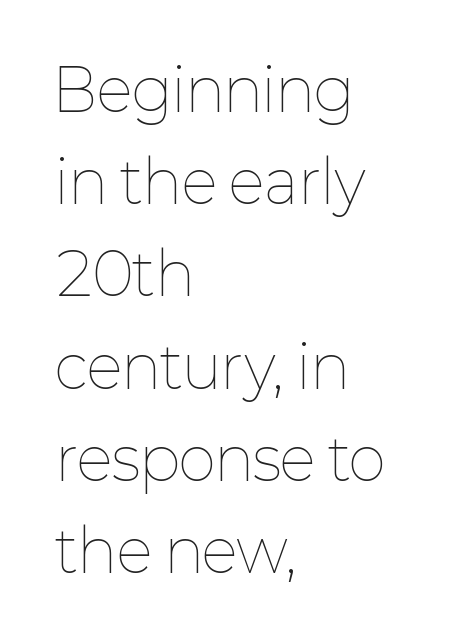
Q: Is the text bold? A: No.
Q: Is the text italic (slanted)? A: No, it is upright.
Q: Is the text underlined? A: No.
Q: How is the paragraph aligned? A: Left-aligned.
Q: Is the spacing between letters normal or unusually wide? A: Normal.
Q: Is the spacing between lines tight, normal or loose? A: Normal.
Q: Width (condensed, normal, or wide)? A: Normal.
Q: Stroke contrast? A: Low.
Q: x-height? A: Medium.
Q: Monospaced? A: No.
